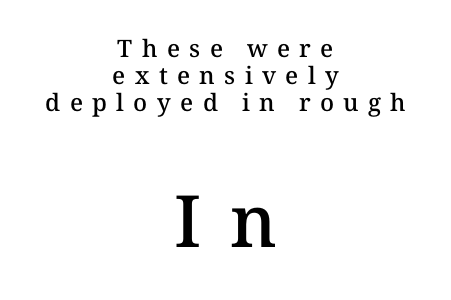
Spacing between characters has been opened up far beyond the box default. If you squint, the bottom block still reads clearly — it's the larger of the two. Quick note: underline off. The face used here is proportionally spaced, like ordinary book or web type. The rendering positions every line midway between the sides. Strokes here are thickened, but only to semibold level.
